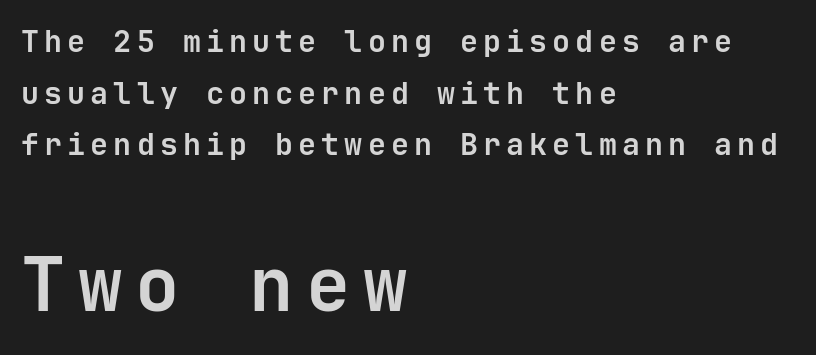
The image shows 74 px bold sans-serif type, upright, monospaced; set left-aligned, line spacing 1.72x, not underlined; the second (bottom) block is 2.47x larger; low stroke contrast and a medium x-height.
